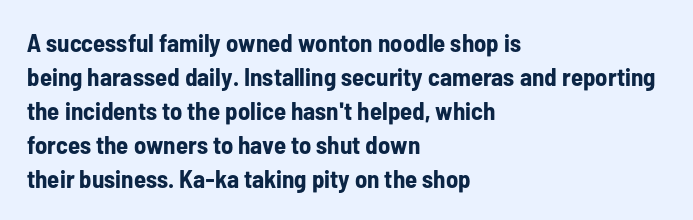
{"italic": "no", "bold": "yes", "underline": "no", "align": "left", "line_spacing": "normal", "line_spacing_ratio": 1.36, "letter_spacing": "normal", "letter_spacing_em": 0.0, "glyph_px": 25}
